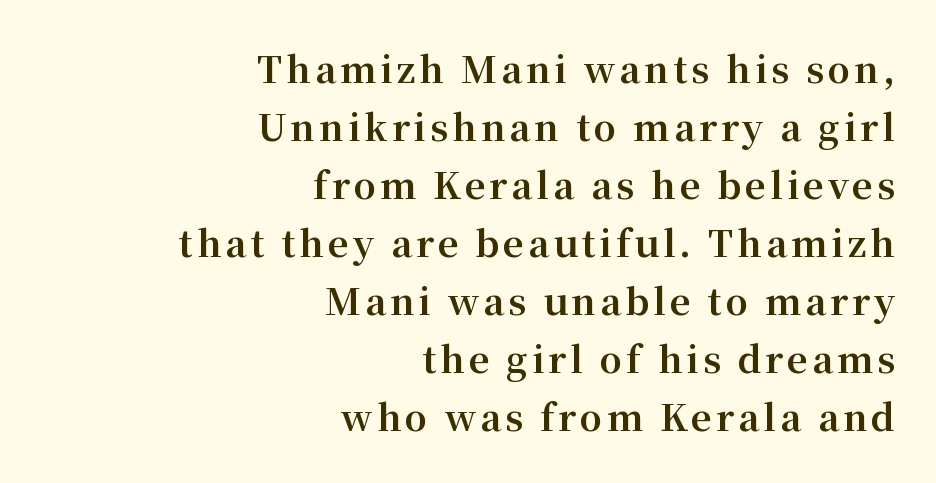
{"serif": "yes", "italic": "no", "bold": "yes", "weight": "bold", "width": "normal", "stroke_contrast": "medium", "x_height": "medium", "monospaced": "no", "underline": "no", "align": "right", "line_spacing": "normal", "line_spacing_ratio": 1.61, "glyph_px": 36}
